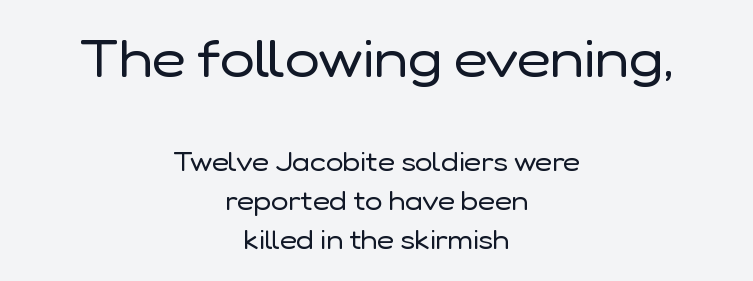
The image shows 52 px regular-weight sans-serif type, upright; set centered, normal line spacing (1.5x), normal letter spacing, not underlined; the first (top) block is 2.0x larger; low stroke contrast and a medium x-height.
